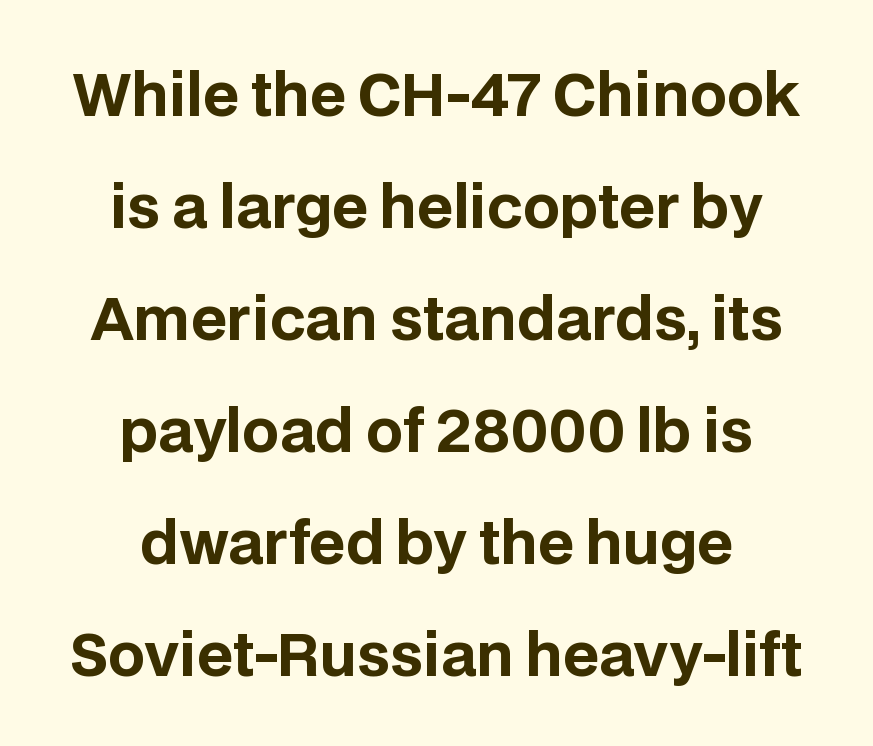
The text was rendered using a sans face with plain stroke endings. This sample is center-justified, so both line endings float freely. No extra tracking has been applied to these lines. Do the characters align in a grid? No, the font is proportional.
